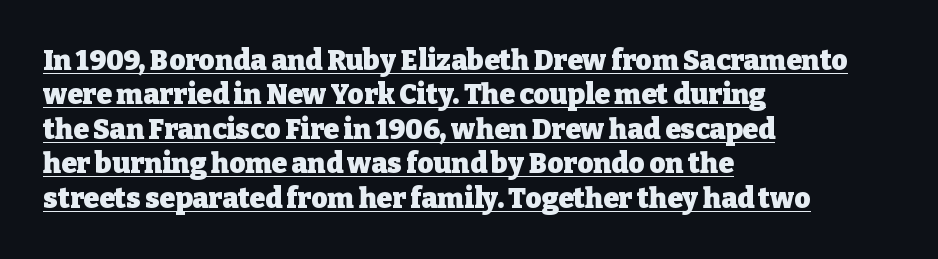
Q: Is the text bold? A: Yes.
Q: Is the text italic (slanted)? A: No, it is upright.
Q: Is the typeface a serif or a sans-serif typeface? A: Serif.
Q: Is the text underlined? A: Yes.
Q: How is the paragraph aligned? A: Left-aligned.
Q: Is the spacing between letters normal or unusually wide? A: Normal.
Q: Width (condensed, normal, or wide)? A: Normal.
Q: Stroke contrast? A: Low.
Q: x-height? A: Medium.
Q: Monospaced? A: No.
